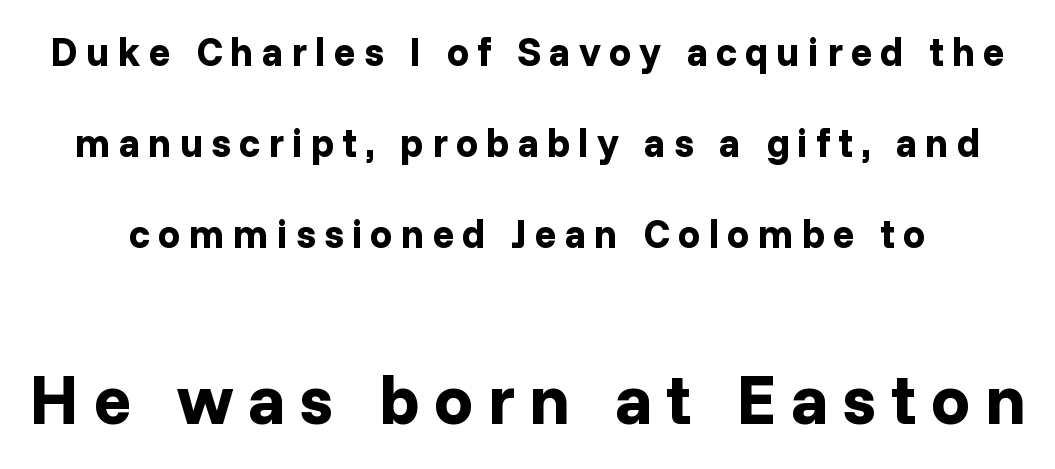
{"serif": "no", "italic": "no", "bold": "yes", "weight": "bold", "width": "normal", "stroke_contrast": "low", "x_height": "medium", "monospaced": "no", "underline": "no", "line_spacing": "loose", "line_spacing_ratio": 2.27, "letter_spacing": "wide", "letter_spacing_em": 0.2, "larger_block": "second", "size_ratio": 1.75, "glyph_px": 70}
